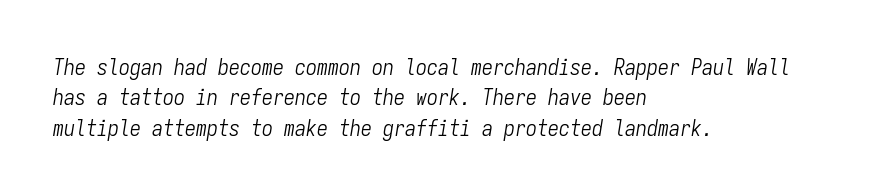
Q: Is the text bold? A: No.
Q: Is the text italic (slanted)? A: Yes, it leans right by about 9 degrees.
Q: Is the text underlined? A: No.
Q: How is the paragraph aligned? A: Left-aligned.
Q: Is the spacing between letters normal or unusually wide? A: Normal.
Q: Is the spacing between lines tight, normal or loose? A: Normal.
